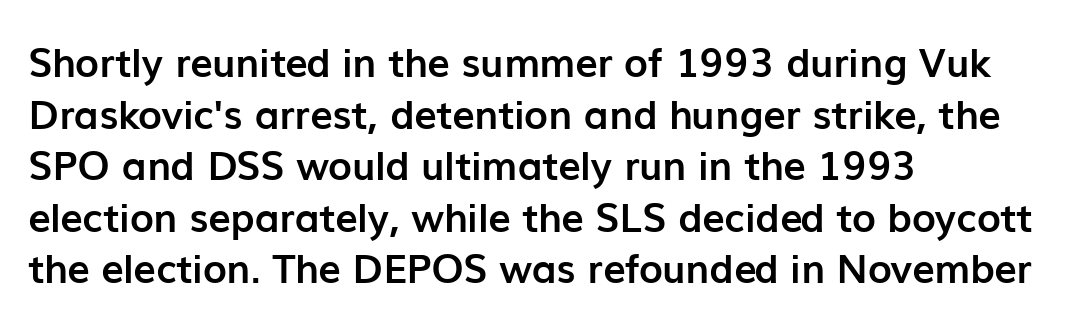
The image shows 40 px semibold sans-serif type, upright; set left-aligned, normal line spacing (1.29x), normal letter spacing, not underlined; low stroke contrast and a medium x-height.
